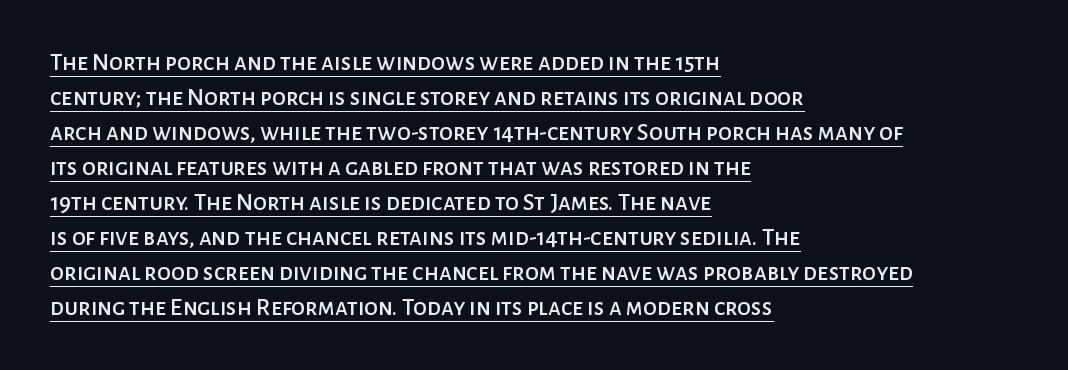
{"italic": "no", "underline": "yes", "align": "left", "line_spacing": "normal", "line_spacing_ratio": 1.4, "letter_spacing": "normal", "letter_spacing_em": 0.0, "glyph_px": 25}
